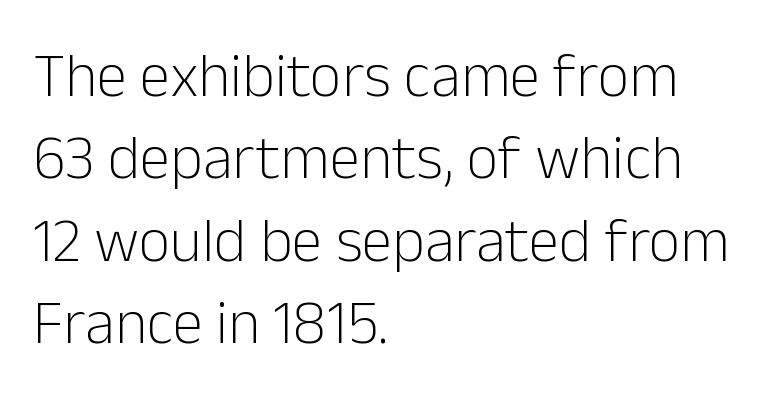
The image shows 62 px light sans-serif type, upright; set left-aligned, normal line spacing (1.33x), normal letter spacing, not underlined; low stroke contrast and a medium x-height.
